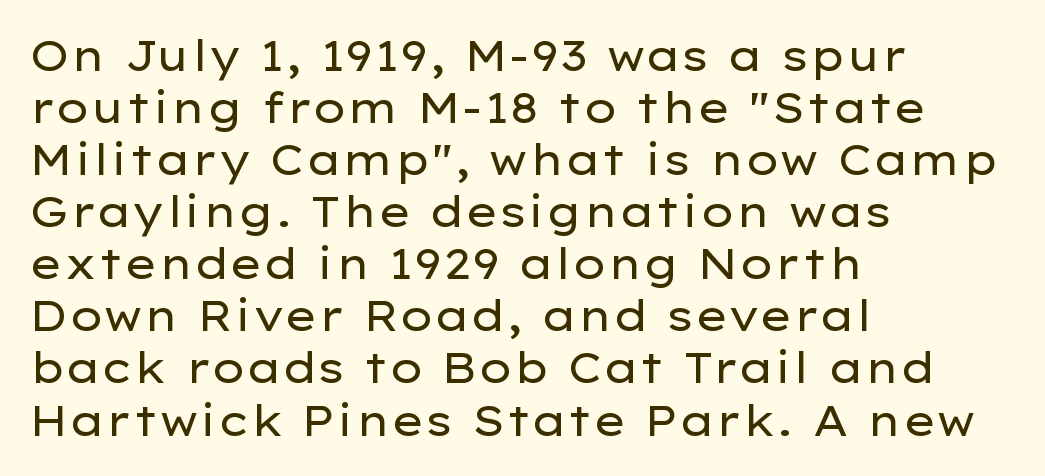
{"serif": "no", "italic": "no", "bold": "no", "weight": "regular", "width": "wide", "stroke_contrast": "low", "x_height": "medium", "monospaced": "no", "underline": "no", "align": "left", "line_spacing_ratio": 1.24, "letter_spacing": "normal", "letter_spacing_em": 0.0, "glyph_px": 42}
